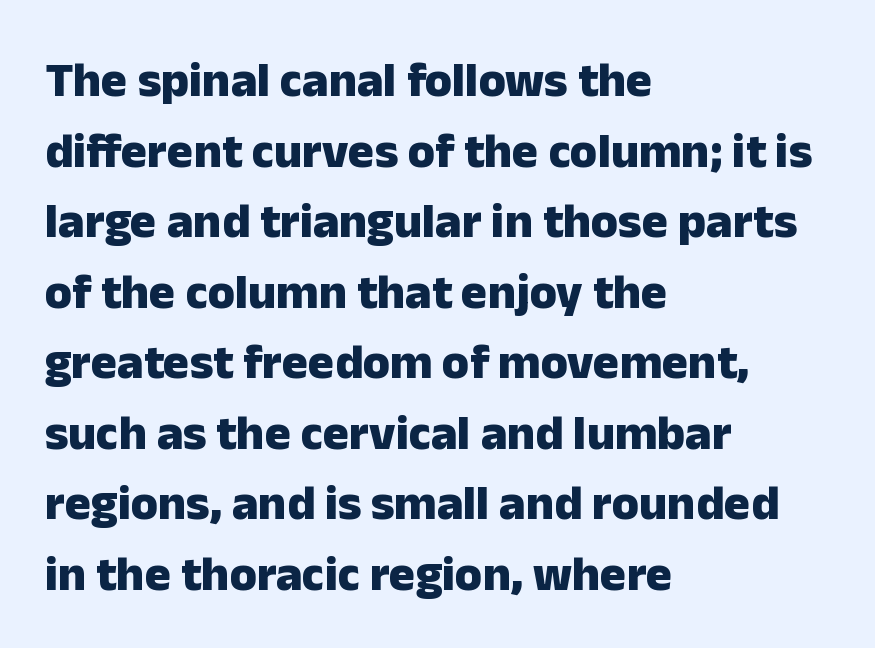
Q: Is the text bold? A: Yes.
Q: Is the text italic (slanted)? A: No, it is upright.
Q: Is the typeface a serif or a sans-serif typeface? A: Sans-serif.
Q: Is the text underlined? A: No.
Q: How is the paragraph aligned? A: Left-aligned.
Q: Is the spacing between letters normal or unusually wide? A: Normal.
Q: Is the spacing between lines tight, normal or loose? A: Normal.
Q: Width (condensed, normal, or wide)? A: Normal.
Q: Stroke contrast? A: Low.
Q: x-height? A: Medium.
Q: Monospaced? A: No.
